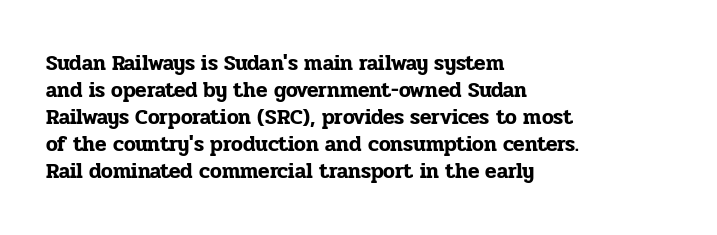
The letters stand straight up with perfectly vertical stems. Tracking here is standard; glyphs follow each other at the usual distance. Whoever set this chose a conventional vertical rhythm. The paragraph has a hard left edge and a soft right edge. Has an underline been added? It has not.
